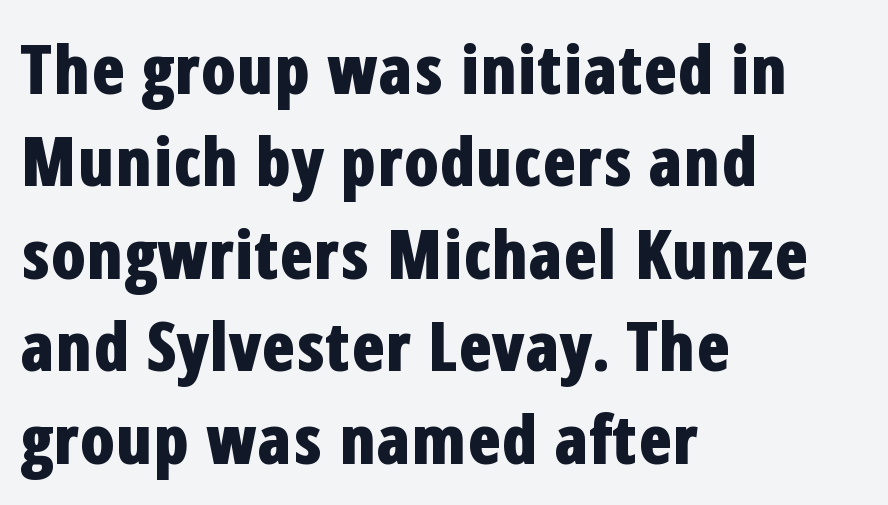
The image shows 69 px bold, condensed sans-serif type, upright; set left-aligned, normal line spacing (1.34x), normal letter spacing, not underlined; low stroke contrast and a medium x-height.
